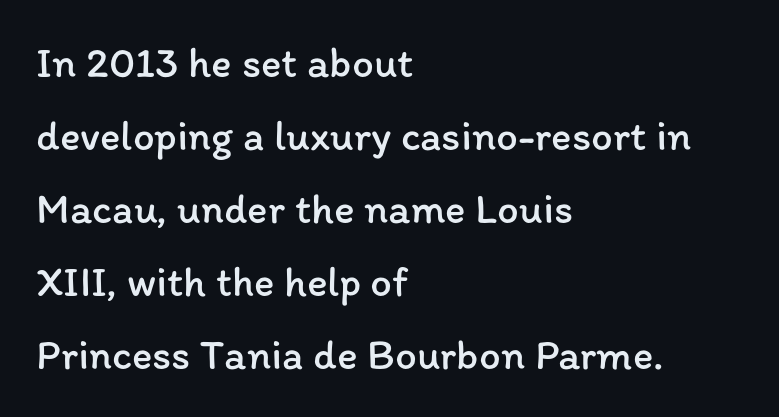
The image shows 43 px regular-weight type, upright; set left-aligned, normal line spacing (1.7x), normal letter spacing, not underlined; low stroke contrast and a medium x-height.
